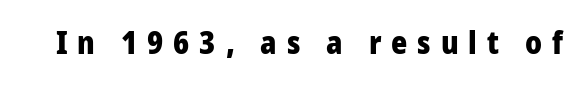
Q: Is the text bold? A: Yes.
Q: Is the text italic (slanted)? A: No, it is upright.
Q: Is the typeface a serif or a sans-serif typeface? A: Sans-serif.
Q: Is the text underlined? A: No.
Q: Is the spacing between letters normal or unusually wide? A: Unusually wide.
Q: Width (condensed, normal, or wide)? A: Normal.
Q: Stroke contrast? A: Low.
Q: x-height? A: Medium.
Q: Monospaced? A: No.
